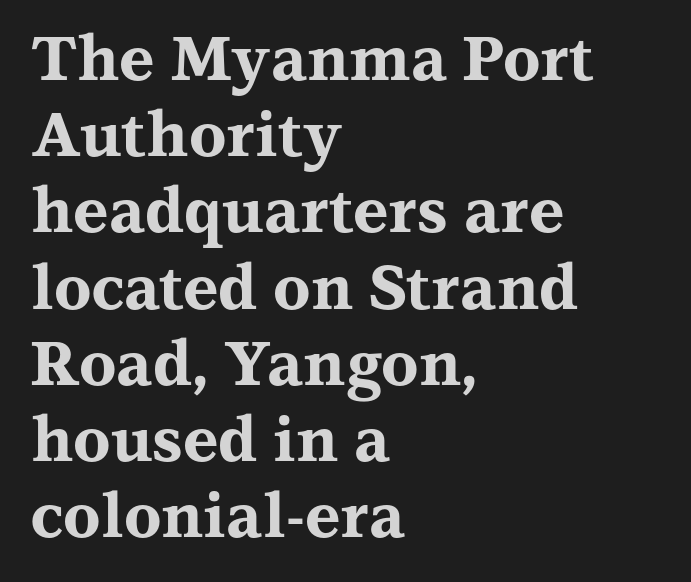
The image shows 61 px bold, wide serif type, upright; set left-aligned, normal line spacing (1.25x), normal letter spacing, not underlined; medium stroke contrast and a medium x-height.
